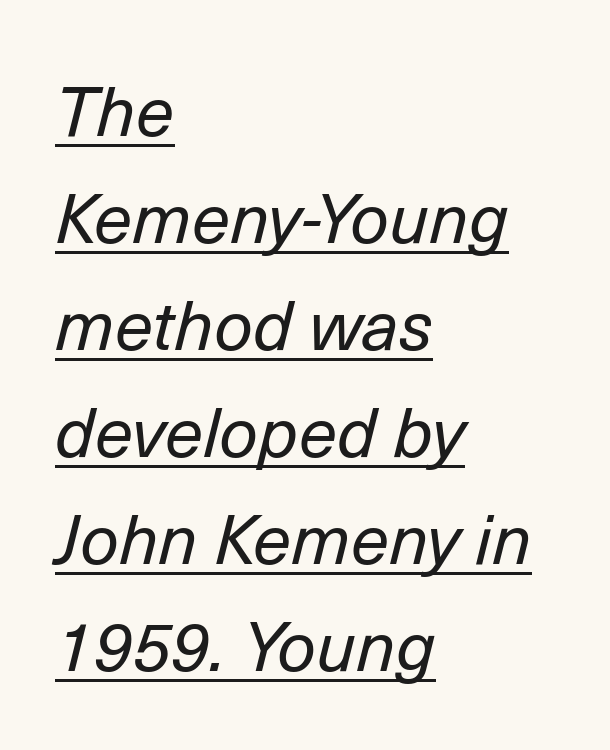
The paragraph shown leans on its left margin. Honestly, the row spacing looks completely unremarkable. In designer terms, the underline attribute is active on this setting. Quick note: italic. There is no visible air inserted between adjacent glyphs. Think of a printed novel: that variable character pitch is what you see here.
